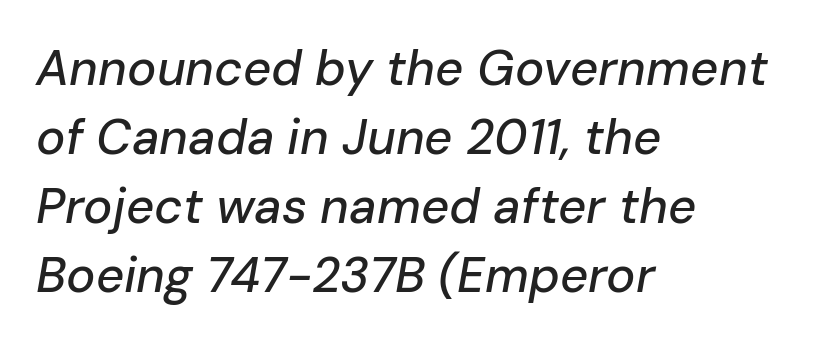
{"italic": "yes", "lean": "right", "slant_degrees": 10, "width": "normal", "stroke_contrast": "low", "x_height": "medium", "monospaced": "no", "underline": "no", "align": "left", "line_spacing": "normal", "line_spacing_ratio": 1.41, "letter_spacing": "normal", "letter_spacing_em": 0.0, "glyph_px": 49}
